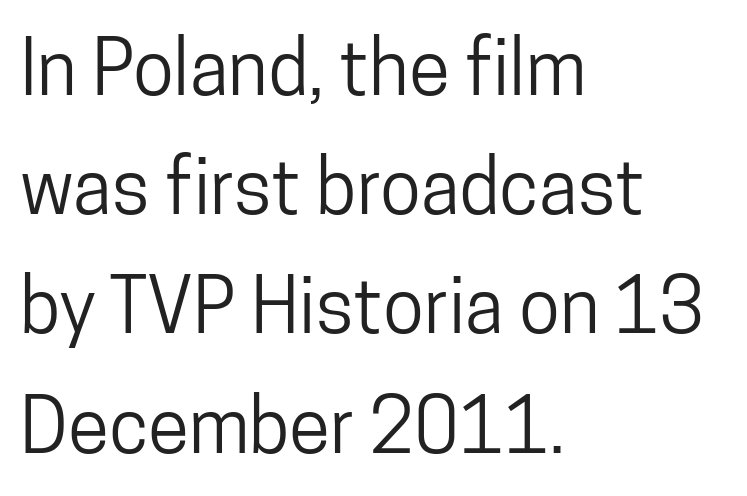
The image shows 75 px condensed sans-serif type, upright; set left-aligned, normal line spacing (1.59x), normal letter spacing, not underlined; low stroke contrast and a medium x-height.
